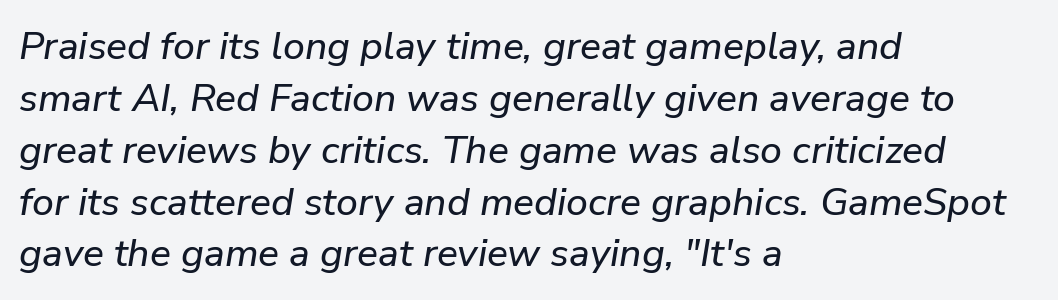
{"italic": "yes", "lean": "right", "slant_degrees": 9, "width": "normal", "stroke_contrast": "low", "x_height": "medium", "monospaced": "no", "underline": "no", "align": "left", "line_spacing": "normal", "line_spacing_ratio": 1.33, "letter_spacing": "normal", "letter_spacing_em": 0.0, "glyph_px": 39}
